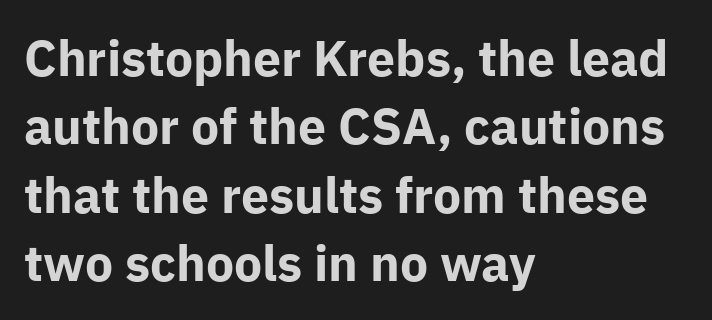
This sample has the flowing, uneven cadence of proportional lettering. The lines are quadded left. Thick stems and heavy bowls — unmistakably bold. Caption: standard tracking, unaltered. Font category for this specimen: sans-serif. Descenders are the only things crossing below the line.
